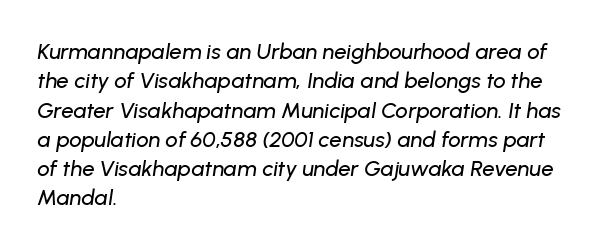
{"italic": "yes", "lean": "right", "slant_degrees": 8, "underline": "no", "align": "left", "line_spacing": "normal", "line_spacing_ratio": 1.33, "letter_spacing": "normal", "letter_spacing_em": 0.0, "glyph_px": 22}
